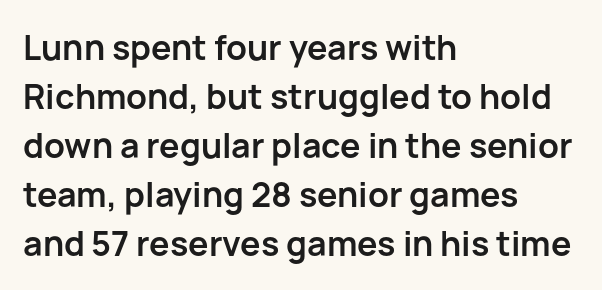
The image shows 34 px semibold sans-serif type, upright; set left-aligned, normal line spacing (1.44x), normal letter spacing, not underlined; low stroke contrast and a medium x-height.
